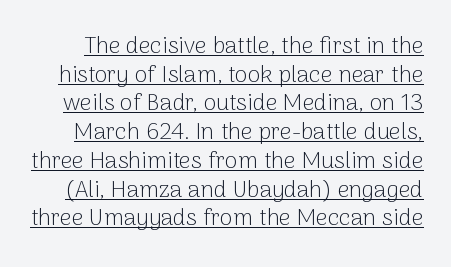
Q: Is the text bold? A: No.
Q: Is the text italic (slanted)? A: No, it is upright.
Q: Is the text underlined? A: Yes.
Q: Is the spacing between letters normal or unusually wide? A: Normal.
Q: Is the spacing between lines tight, normal or loose? A: Normal.
